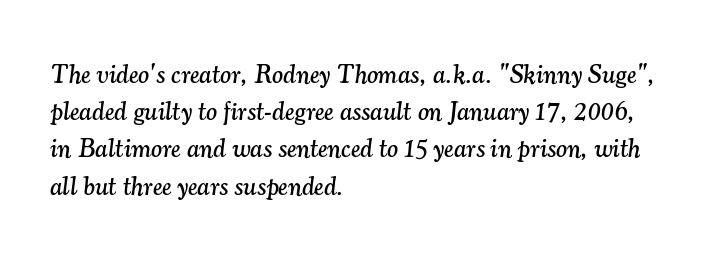
Q: Is the text italic (slanted)? A: Yes, it leans right by about 7 degrees.
Q: Is the text underlined? A: No.
Q: How is the paragraph aligned? A: Left-aligned.
Q: Is the spacing between letters normal or unusually wide? A: Normal.
Q: Is the spacing between lines tight, normal or loose? A: Normal.
